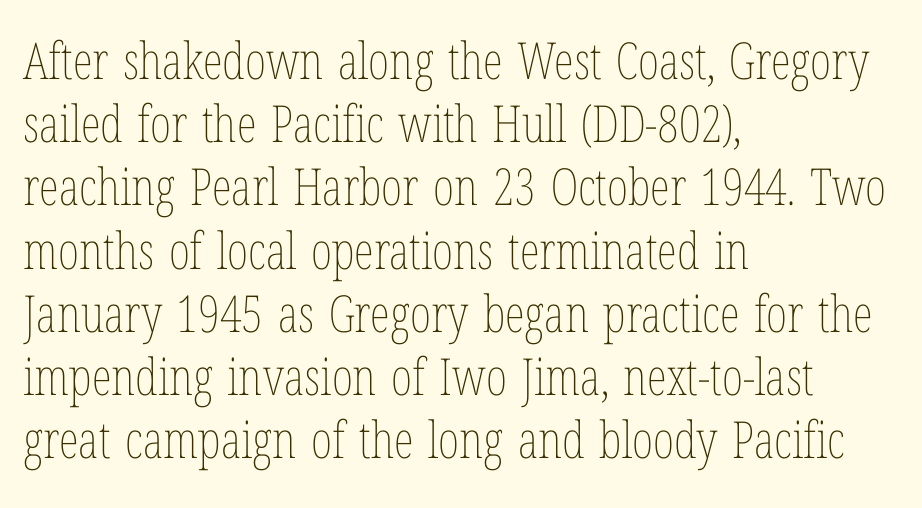
Q: Is the text bold? A: No.
Q: Is the text italic (slanted)? A: No, it is upright.
Q: Is the text underlined? A: No.
Q: How is the paragraph aligned? A: Left-aligned.
Q: Is the spacing between letters normal or unusually wide? A: Normal.
Q: Width (condensed, normal, or wide)? A: Condensed.
Q: Stroke contrast? A: Low.
Q: x-height? A: Medium.
Q: Monospaced? A: No.
